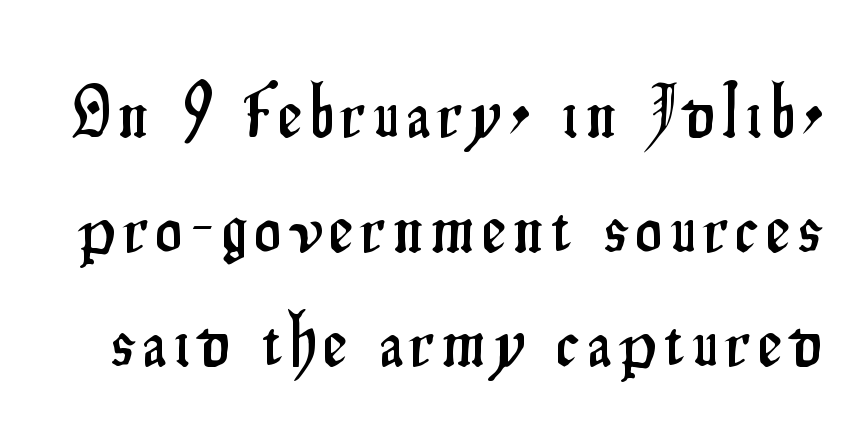
{"serif": "no", "italic": "no", "width": "condensed", "stroke_contrast": "low", "x_height": "small", "monospaced": "no", "underline": "no", "line_spacing": "normal", "line_spacing_ratio": 1.53, "glyph_px": 75}
